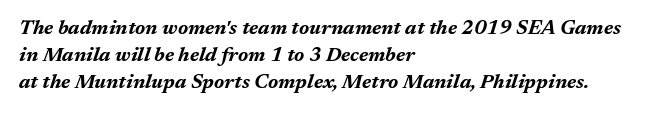
The passage shown leans; its letterforms are oblique. The space between consecutive lines is moderate. Pretty heavy lettering here — definitely bold. Letter spacing: default. Quick note: underline off. Casual observation: everything's shoved over to the left.
